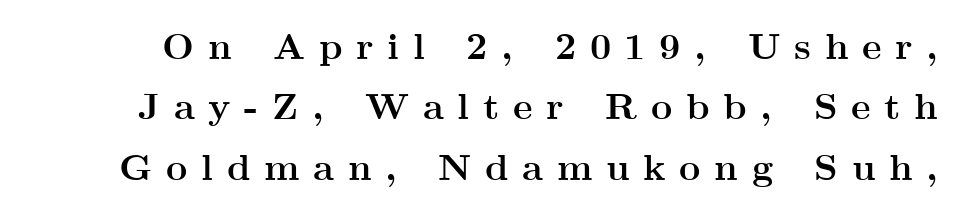
{"serif": "yes", "italic": "no", "bold": "yes", "weight": "semibold", "width": "wide", "stroke_contrast": "medium", "x_height": "small", "monospaced": "no", "underline": "no", "line_spacing": "normal", "line_spacing_ratio": 1.63, "letter_spacing": "wide", "letter_spacing_em": 0.37, "glyph_px": 37}
